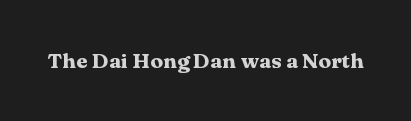
Q: Is the text bold? A: Yes.
Q: Is the text italic (slanted)? A: No, it is upright.
Q: Is the text underlined? A: No.
Q: Is the spacing between letters normal or unusually wide? A: Normal.
